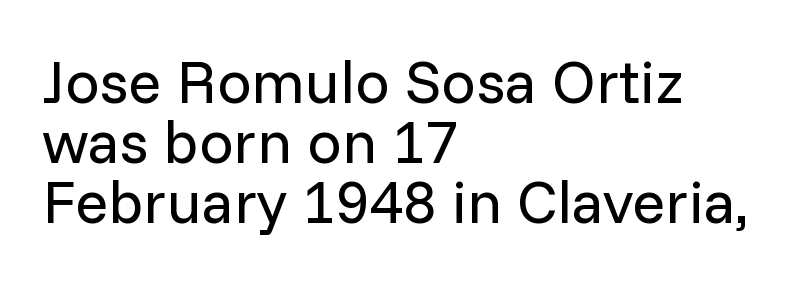
The image shows 61 px regular-weight sans-serif type, upright; set left-aligned, tight line spacing (0.98x), normal letter spacing, not underlined; low stroke contrast and a medium x-height.
